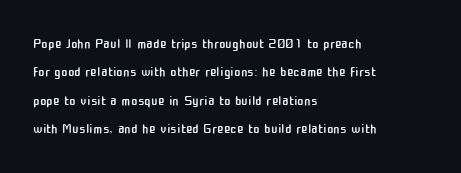
{"italic": "no", "bold": "no", "underline": "no", "align": "left", "line_spacing": "normal", "line_spacing_ratio": 1.42, "letter_spacing": "normal", "letter_spacing_em": 0.0, "glyph_px": 20}
